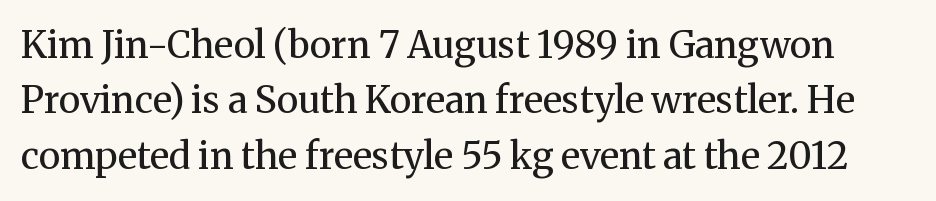
Honestly, there is no underline to notice here at all. Weight: not bold — regular or lighter. Here the designer chose a conventional face with non-uniform glyph widths. Vertical strokes here are truly vertical. What kind of face is this? One with serifs.
